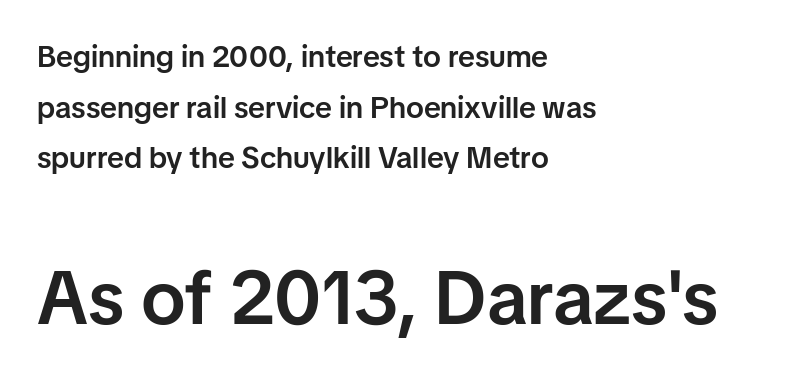
The image shows 75 px semibold sans-serif type, upright; set left-aligned, normal line spacing (1.69x), normal letter spacing, not underlined; the second (bottom) block is 2.5x larger; low stroke contrast and a medium x-height.
